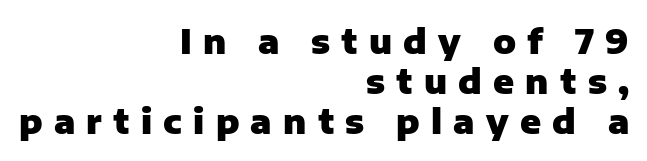
Q: Is the text bold? A: Yes.
Q: Is the text italic (slanted)? A: No, it is upright.
Q: Is the typeface a serif or a sans-serif typeface? A: Sans-serif.
Q: Is the text underlined? A: No.
Q: How is the paragraph aligned? A: Right-aligned.
Q: Is the spacing between letters normal or unusually wide? A: Unusually wide.
Q: Width (condensed, normal, or wide)? A: Normal.
Q: Stroke contrast? A: Low.
Q: x-height? A: Medium.
Q: Monospaced? A: No.
